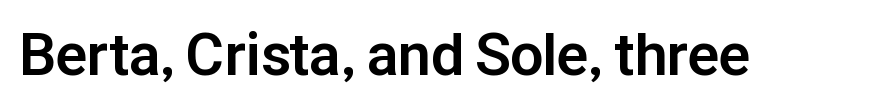
The image shows 59 px bold sans-serif type, upright; set normal letter spacing, not underlined; low stroke contrast and a medium x-height.
